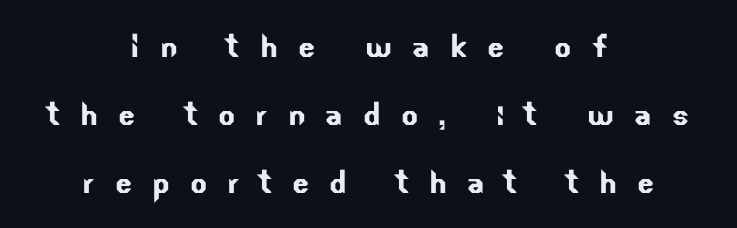
{"serif": "no", "width": "normal", "stroke_contrast": "low", "x_height": "small", "monospaced": "no", "underline": "no", "align": "center", "line_spacing": "normal", "line_spacing_ratio": 1.7, "letter_spacing": "wide", "letter_spacing_em": 0.5, "glyph_px": 40}
